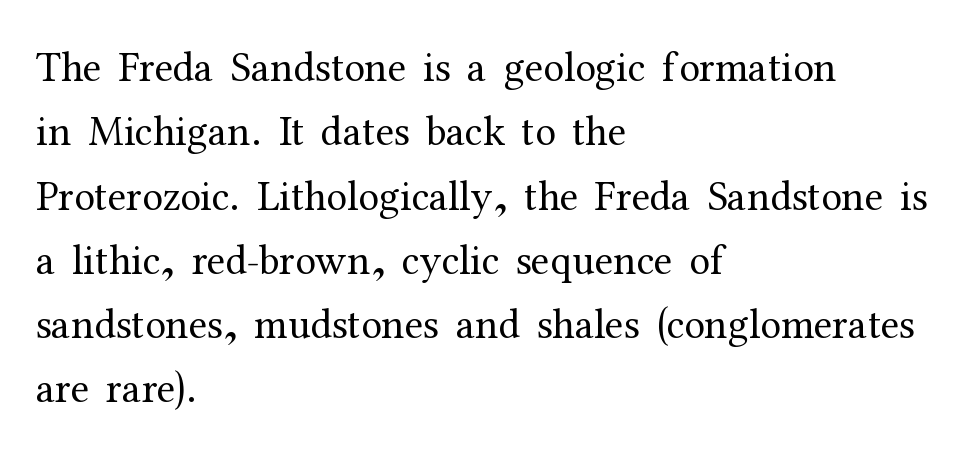
The image shows 42 px regular-weight serif type, upright; set left-aligned, normal line spacing (1.53x), normal letter spacing, not underlined; medium stroke contrast and a medium x-height.
